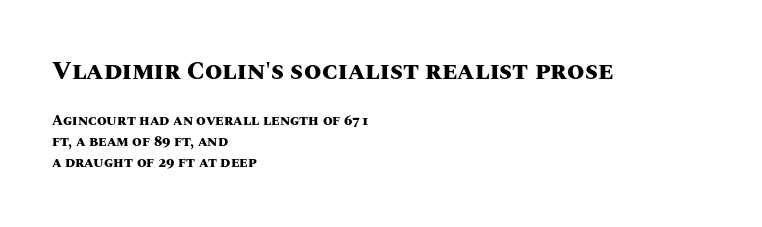
The image shows 25 px bold type, upright; set left-aligned, normal line spacing (1.51x), normal letter spacing, not underlined; the first (top) block is 1.79x larger.
